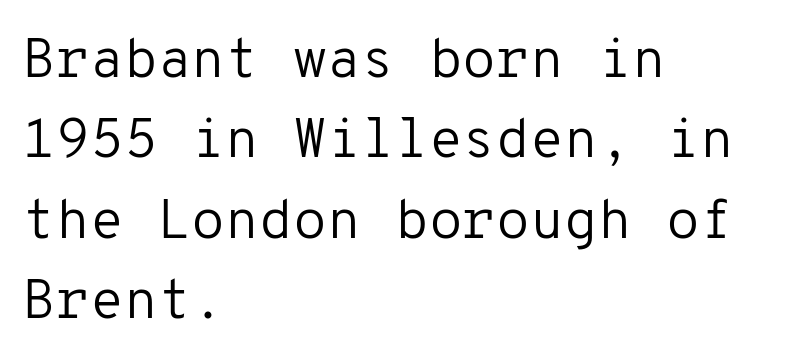
Do the characters align in a grid? Yes, the font is monospaced. These lines sit exactly where default settings would place them. Posture: straight, roman, zero tilt. The type family on display is of the sans-serif kind. The cut favours lightness, reaching ordinary text weight at its darkest. Decoration check: the copy has no underline.
